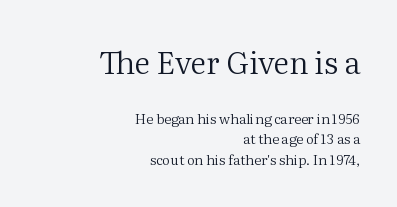
Q: Is the text bold? A: No.
Q: Is the text italic (slanted)? A: No, it is upright.
Q: Is the typeface a serif or a sans-serif typeface? A: Serif.
Q: Is the text underlined? A: No.
Q: How is the paragraph aligned? A: Right-aligned.
Q: Is the spacing between letters normal or unusually wide? A: Normal.
Q: Is the spacing between lines tight, normal or loose? A: Normal.
Q: Which block of text is set in a larger size, the first (top) or the second (bottom)? A: The first (top) one.
Q: Width (condensed, normal, or wide)? A: Normal.
Q: Stroke contrast? A: Medium.
Q: x-height? A: Medium.
Q: Monospaced? A: No.
